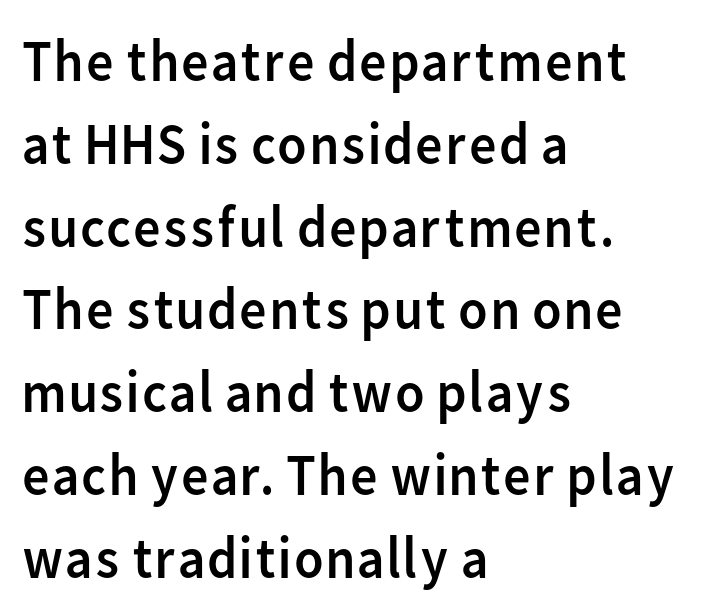
The image shows 60 px regular-weight sans-serif type, upright; set left-aligned, normal line spacing (1.38x), normal letter spacing, not underlined; low stroke contrast and a medium x-height.
